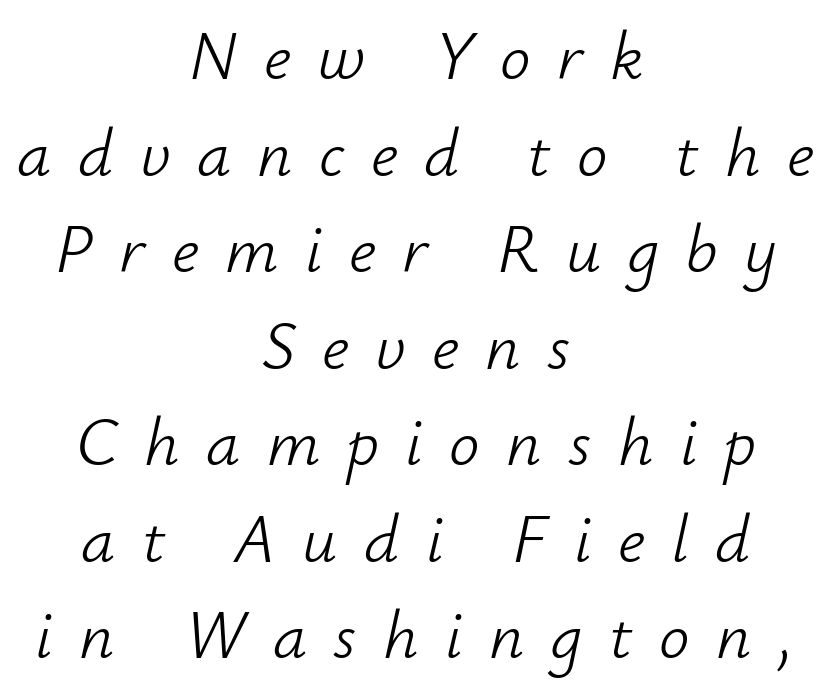
The axis of the letterforms is tilted away from vertical. Is this a heavy cut? Hardly; it is regular or lighter. Compared with typical body copy, the letter spacing here is much looser. The gap between lines stays unmarked. What's the leading like? Ordinary, nothing unusual.
